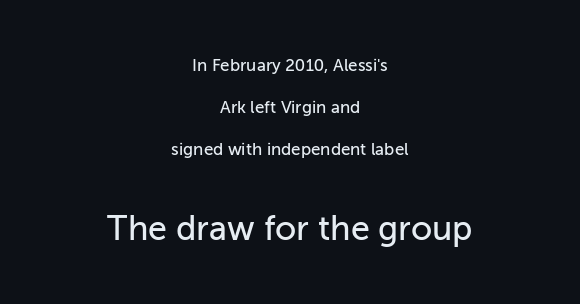
Plain, unruled lines of type. Note the varied advance widths — an 'i' is clearly narrower than an 'm'. Standard letterfit; no display-style spreading of the glyphs. In terms of letterform style, serifs are entirely absent. The font's upright variant was chosen for this text. What's the leading like? Stretched, with rows far apart.
